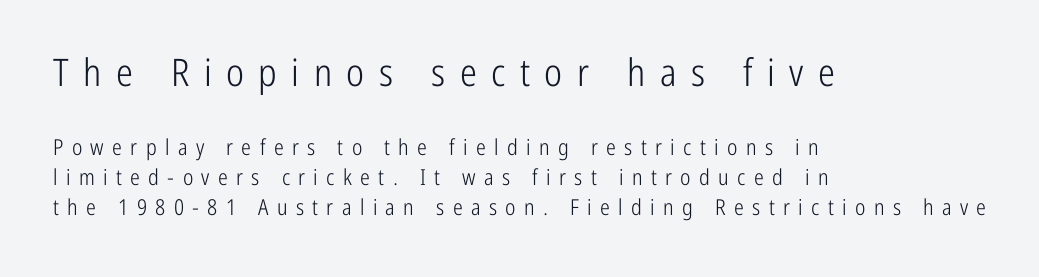
The image shows 38 px light, condensed sans-serif type, upright; set left-aligned, normal line spacing (1.36x), unusually wide letter spacing (+0.38 em), not underlined; the first (top) block is 1.73x larger; low stroke contrast and a medium x-height.
